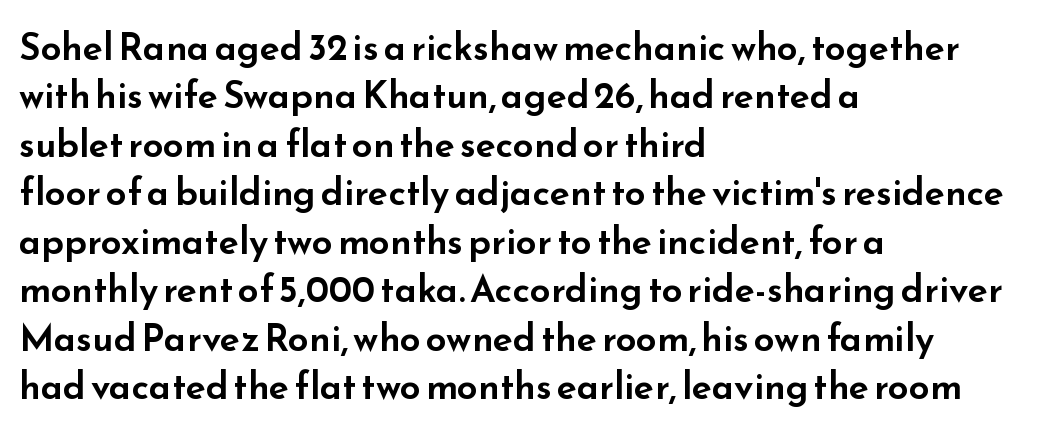
{"serif": "no", "italic": "no", "width": "wide", "stroke_contrast": "low", "x_height": "small", "monospaced": "no", "underline": "no", "align": "left", "line_spacing": "normal", "line_spacing_ratio": 1.31, "letter_spacing": "normal", "letter_spacing_em": 0.0, "glyph_px": 37}
